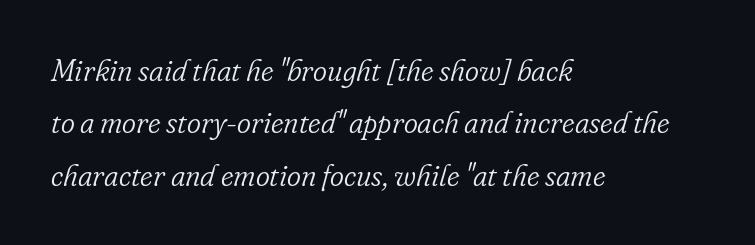
The image shows 30 px light serif type, italic (leaning right); set left-aligned, line spacing 1.75x, normal letter spacing, not underlined; low stroke contrast and a small x-height.
